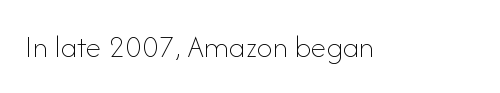
The image shows 32 px thin type, upright; set normal letter spacing, not underlined; low stroke contrast and a small x-height.
